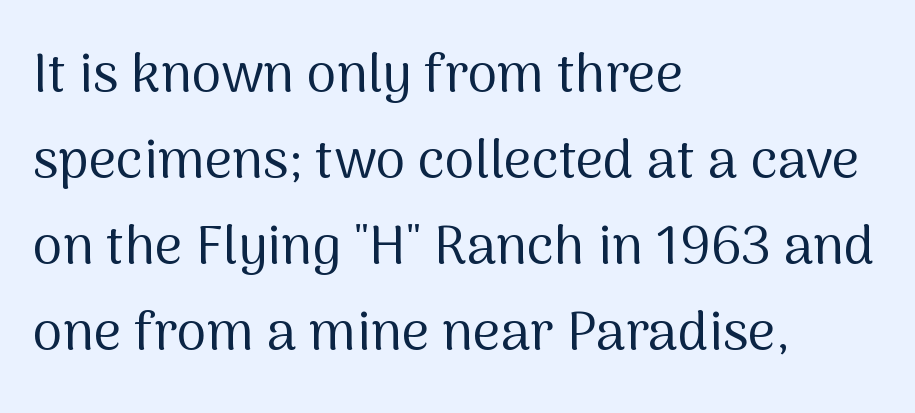
Q: Is the text bold? A: No.
Q: Is the text italic (slanted)? A: No, it is upright.
Q: Is the typeface a serif or a sans-serif typeface? A: Sans-serif.
Q: Is the text underlined? A: No.
Q: How is the paragraph aligned? A: Left-aligned.
Q: Is the spacing between letters normal or unusually wide? A: Normal.
Q: Is the spacing between lines tight, normal or loose? A: Normal.
Q: Width (condensed, normal, or wide)? A: Normal.
Q: Stroke contrast? A: Medium.
Q: x-height? A: Medium.
Q: Monospaced? A: No.
